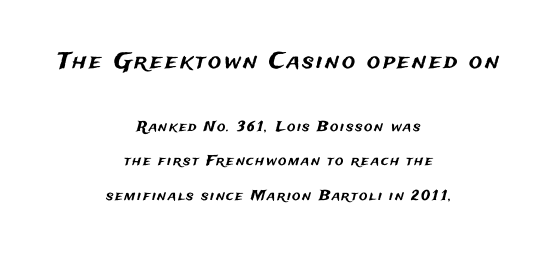
{"underline": "no", "align": "center", "line_spacing": "loose", "line_spacing_ratio": 2.44, "larger_block": "first", "size_ratio": 1.57, "glyph_px": 22}
